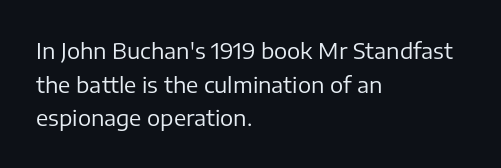
The image shows 22 px text type, upright; set left-aligned, normal line spacing (1.53x), normal letter spacing, not underlined.
